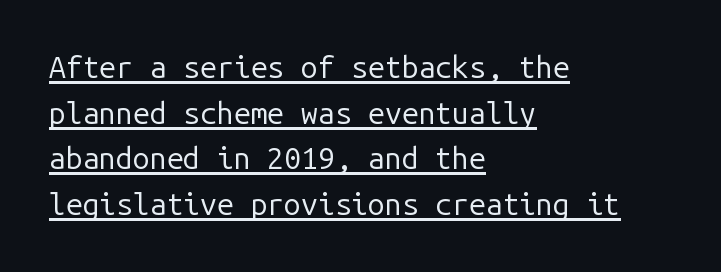
Q: Is the text bold? A: No.
Q: Is the text italic (slanted)? A: No, it is upright.
Q: Is the typeface a serif or a sans-serif typeface? A: Sans-serif.
Q: Is the text underlined? A: Yes.
Q: How is the paragraph aligned? A: Left-aligned.
Q: Is the spacing between letters normal or unusually wide? A: Normal.
Q: Is the spacing between lines tight, normal or loose? A: Normal.
Q: Width (condensed, normal, or wide)? A: Normal.
Q: Stroke contrast? A: Low.
Q: x-height? A: Medium.
Q: Monospaced? A: Yes.
